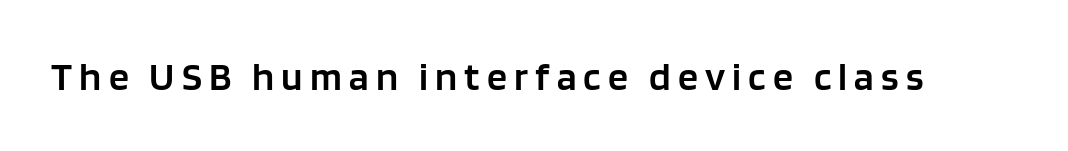
{"serif": "no", "italic": "no", "bold": "semi", "weight": "semibold", "width": "normal", "stroke_contrast": "low", "x_height": "large", "monospaced": "no", "underline": "no", "glyph_px": 40}
